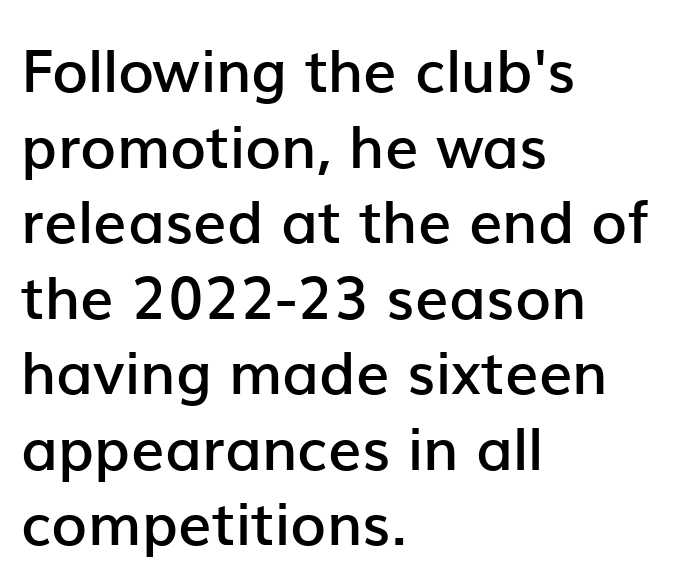
Every row of glyphs begins at an identical x-position on the left. Font category for this specimen: sans-serif. The lettering stays uniformly vertical, giving the passage a roman look. Quick note: interline space is typical.
